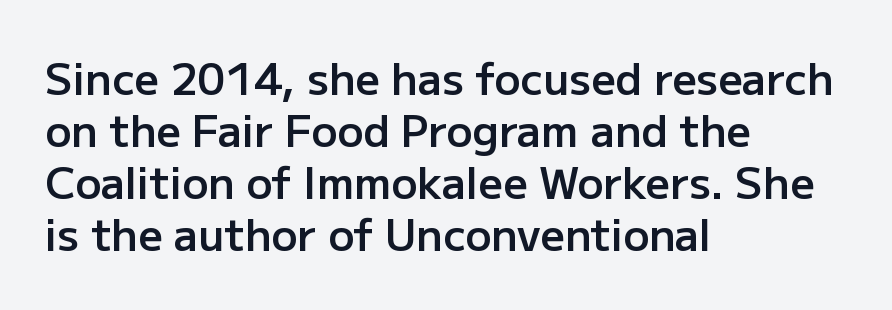
{"serif": "no", "italic": "no", "bold": "semi", "weight": "semibold", "width": "normal", "stroke_contrast": "low", "x_height": "medium", "monospaced": "no", "underline": "no", "align": "left", "line_spacing_ratio": 1.21, "letter_spacing": "normal", "letter_spacing_em": 0.0, "glyph_px": 43}
